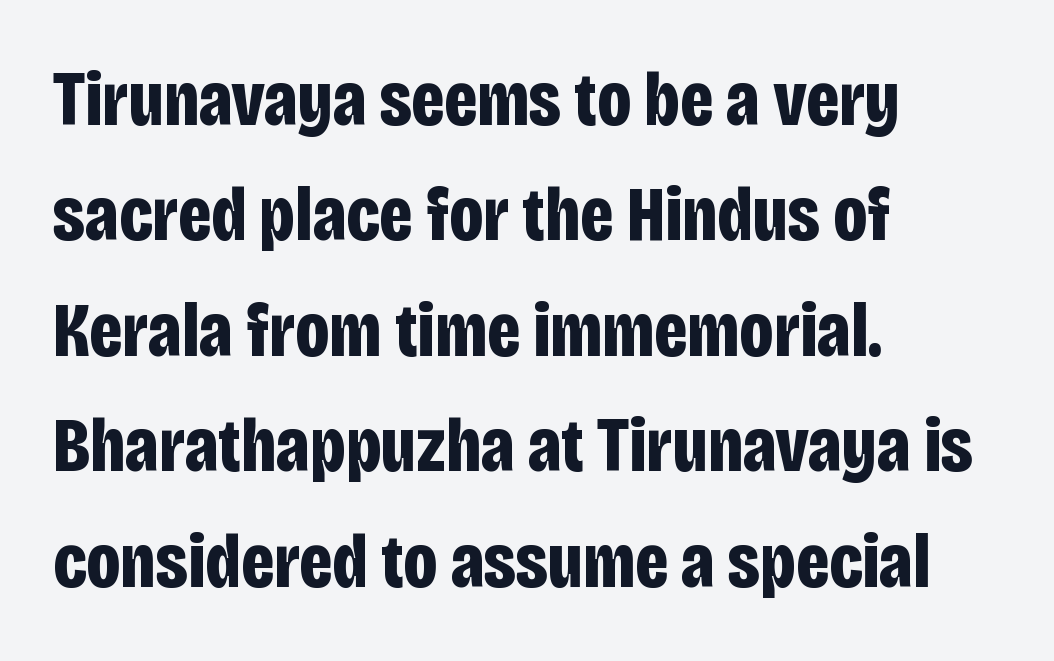
{"serif": "no", "italic": "no", "bold": "yes", "weight": "bold", "width": "condensed", "stroke_contrast": "low", "x_height": "large", "monospaced": "no", "underline": "no", "align": "left", "line_spacing": "normal", "line_spacing_ratio": 1.5, "letter_spacing": "normal", "letter_spacing_em": 0.0, "glyph_px": 77}
